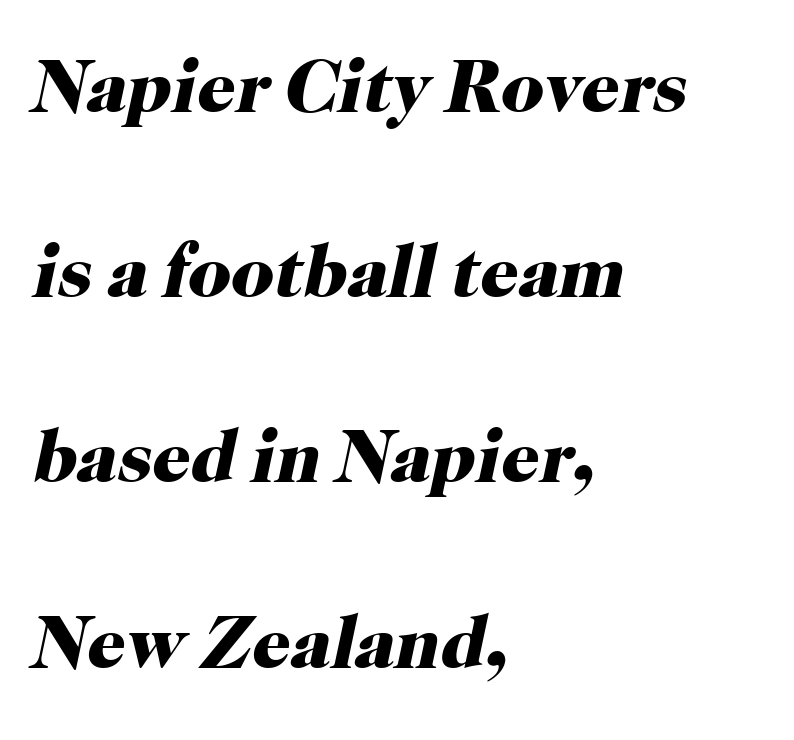
The image shows 75 px heavy serif type, italic (leaning right); set left-aligned, loose line spacing (2.47x), normal letter spacing, not underlined; high stroke contrast and a medium x-height.
